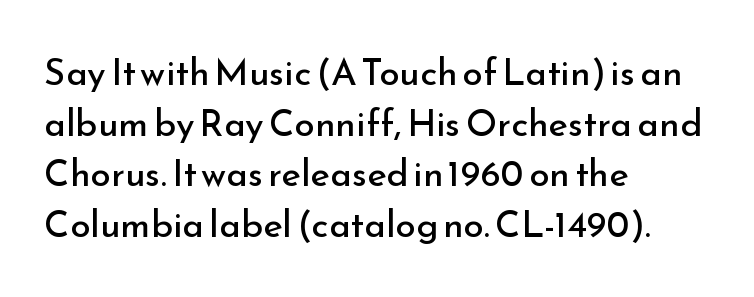
The passage shown has conventional tracking throughout. Proportional: the letters do not fall into vertical columns. The face used here is a sans, in the tradition of grotesques and geometrics. Do the letters lean? They stand straight. Is the block centered? No — it sits flush against the left margin.
